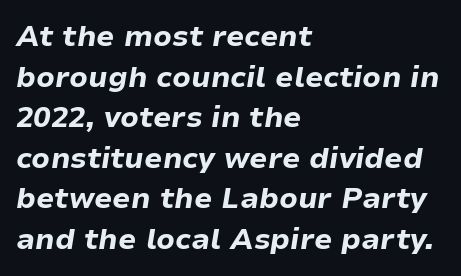
{"italic": "yes", "lean": "right", "slant_degrees": 9, "bold": "yes", "weight": "bold", "width": "normal", "stroke_contrast": "low", "x_height": "medium", "monospaced": "no", "underline": "no", "align": "left", "line_spacing": "normal", "line_spacing_ratio": 1.4, "letter_spacing": "normal", "letter_spacing_em": 0.0, "glyph_px": 29}
